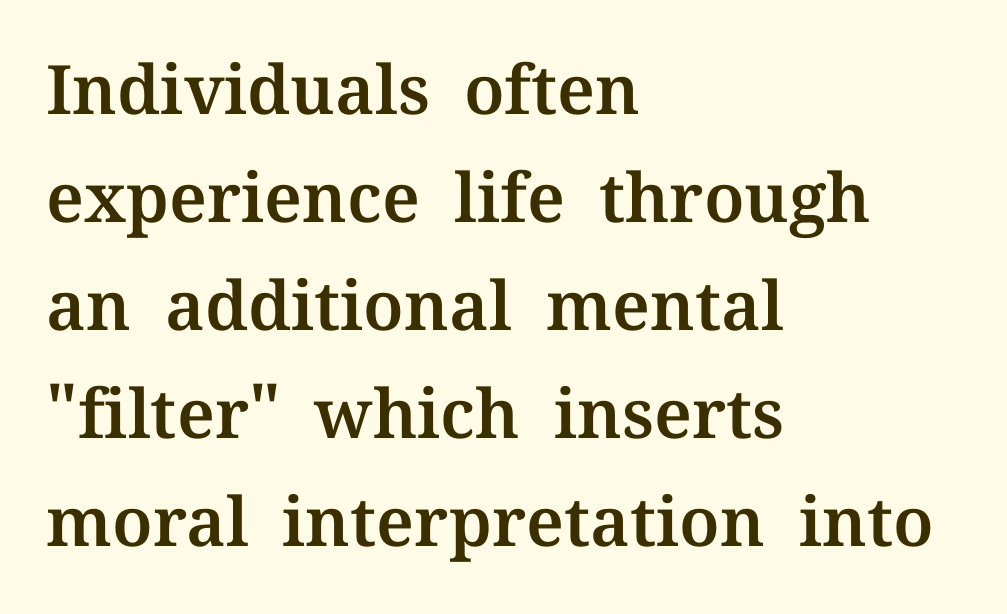
A typesetter would mark this as roman, not italic. Note the varied advance widths — an 'i' is clearly narrower than an 'm'. Horizontal bands of white between lines are of average thickness. The strip under each line holds only bare page.
